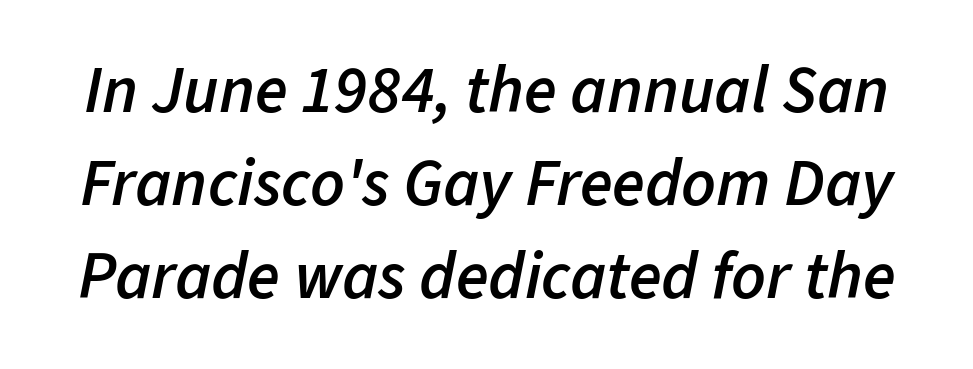
The image shows 67 px semibold type, italic (leaning right); set normal line spacing (1.39x), normal letter spacing, not underlined; low stroke contrast and a medium x-height.
